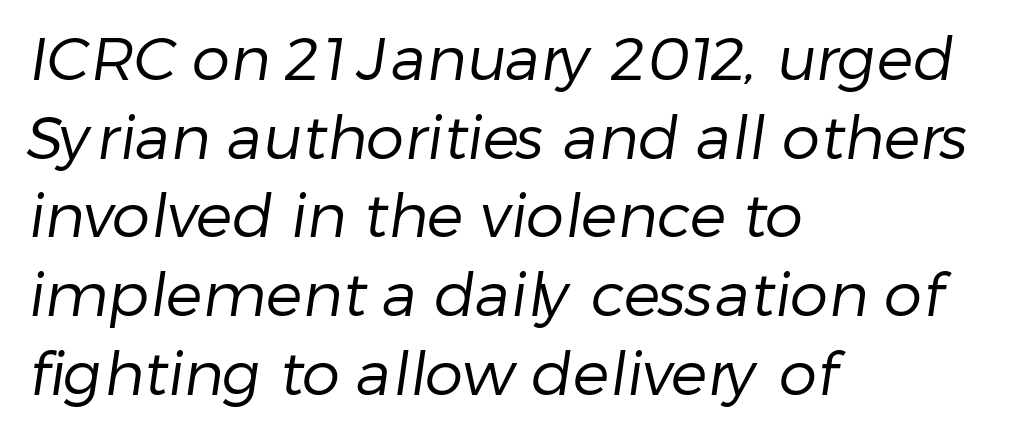
{"serif": "no", "bold": "no", "weight": "regular", "width": "normal", "stroke_contrast": "low", "x_height": "medium", "monospaced": "no", "underline": "no", "align": "left", "line_spacing": "normal", "line_spacing_ratio": 1.29, "letter_spacing": "normal", "letter_spacing_em": 0.0, "glyph_px": 61}
